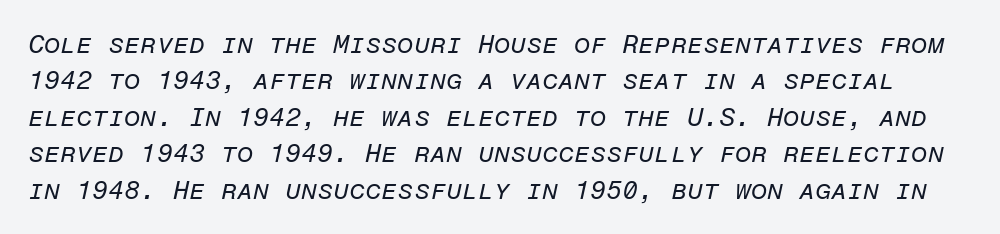
The image shows 26 px text type, italic (leaning right); set normal line spacing (1.4x), normal letter spacing, not underlined.
